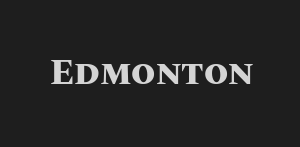
{"italic": "no", "bold": "yes", "weight": "heavy", "width": "normal", "stroke_contrast": "medium", "x_height": "large", "monospaced": "no", "underline": "no", "letter_spacing": "normal", "letter_spacing_em": 0.0, "glyph_px": 35}
